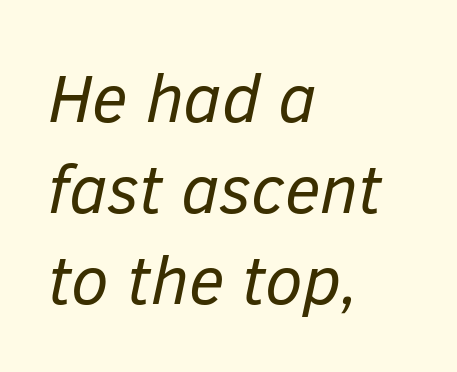
Q: Is the text bold? A: No.
Q: Is the text italic (slanted)? A: Yes, it leans right by about 12 degrees.
Q: Is the text underlined? A: No.
Q: How is the paragraph aligned? A: Left-aligned.
Q: Is the spacing between letters normal or unusually wide? A: Normal.
Q: Is the spacing between lines tight, normal or loose? A: Normal.
Q: Width (condensed, normal, or wide)? A: Normal.
Q: Stroke contrast? A: Low.
Q: x-height? A: Medium.
Q: Monospaced? A: No.
